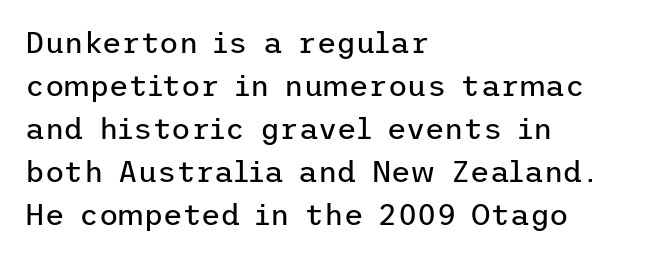
{"serif": "no", "italic": "no", "bold": "no", "weight": "regular", "width": "normal", "stroke_contrast": "low", "x_height": "medium", "underline": "no", "align": "left", "line_spacing": "normal", "line_spacing_ratio": 1.43, "letter_spacing": "normal", "letter_spacing_em": 0.0, "glyph_px": 30}
